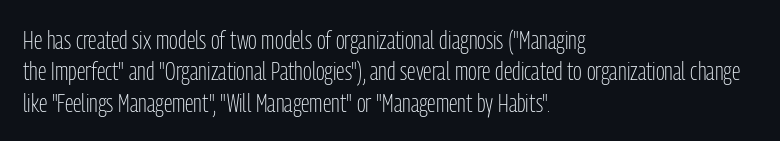
What stands out about the letter spacing? Nothing — it is the standard amount. The rendering anchors every line to the left-hand side. A light-to-regular cut is what we see here. Ordinary non-slanted type is in use.
